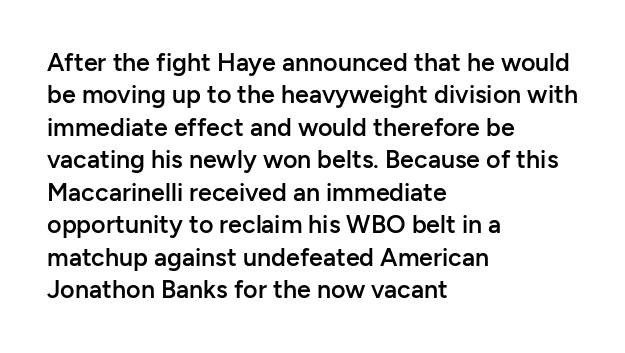
The image shows 25 px text type, upright; set left-aligned, normal line spacing (1.3x), normal letter spacing, not underlined.
